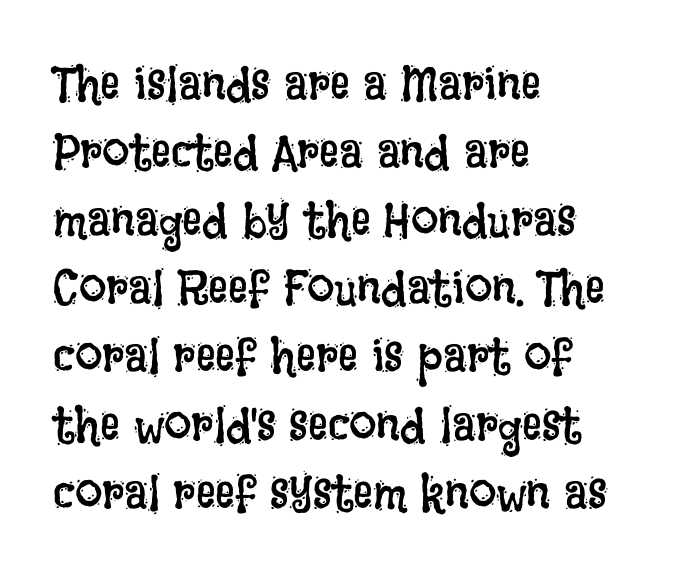
The image shows 49 px regular-weight, condensed type, upright; set left-aligned, normal line spacing (1.39x), normal letter spacing, not underlined; low stroke contrast and a large x-height.
